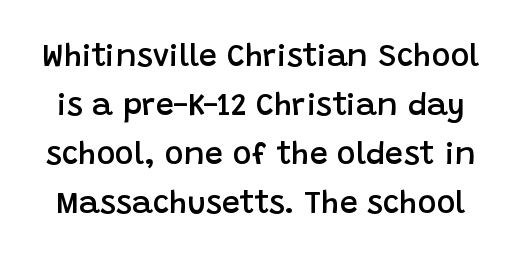
Underline: absent. Does the type have serifs? No, each stem ends abruptly. The line-height multiplier appears to be the usual default. Stroke thickness is moderately raised; the sample reads as semibold.
